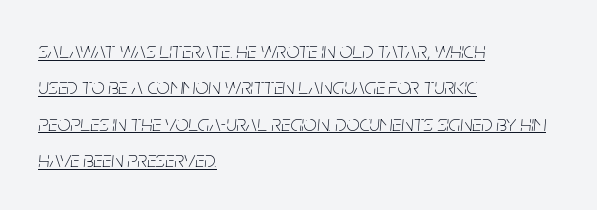
The image shows 23 px text type, italic (leaning right); set left-aligned, normal line spacing (1.58x), normal letter spacing, underlined.
